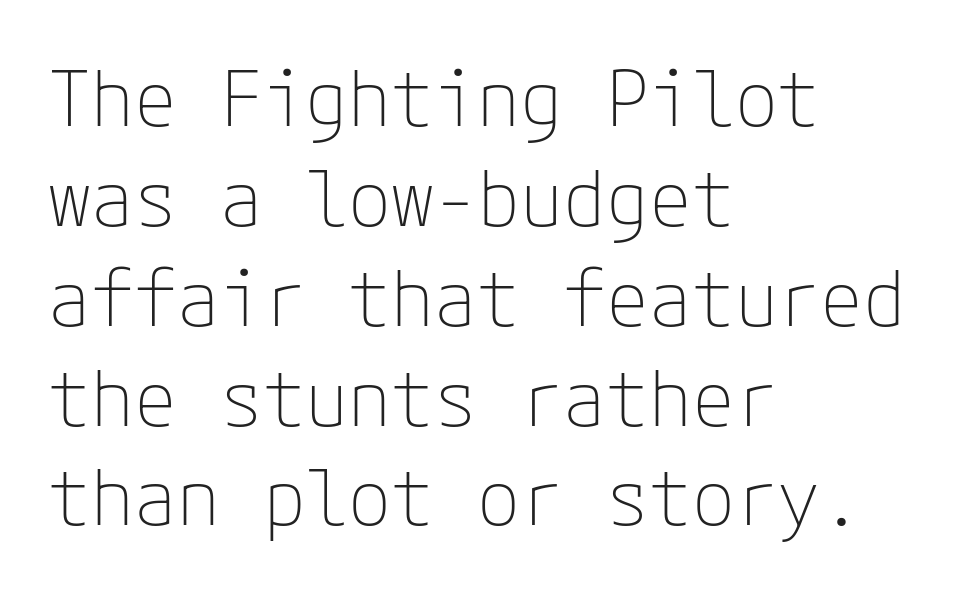
{"serif": "no", "italic": "no", "bold": "no", "weight": "thin", "width": "normal", "stroke_contrast": "low", "x_height": "medium", "underline": "no", "align": "left", "line_spacing": "normal", "line_spacing_ratio": 1.28, "letter_spacing": "normal", "letter_spacing_em": 0.0, "glyph_px": 78}
